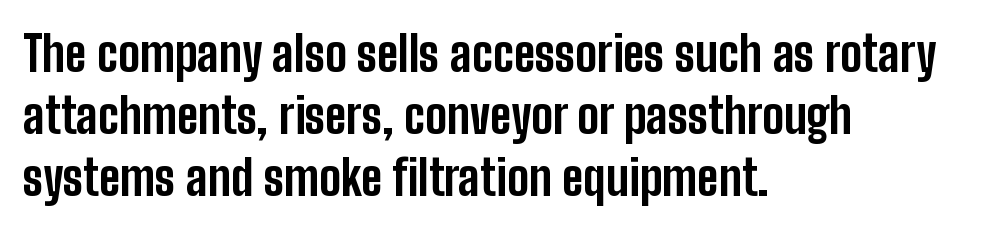
A clean baseline with only descenders dipping below it. Is the letter spacing exaggerated? No — it looks like the ordinary default. Weight check: bold — yes, fully. Visually the block forms a straight wall on the left and a jagged coastline on the right.
